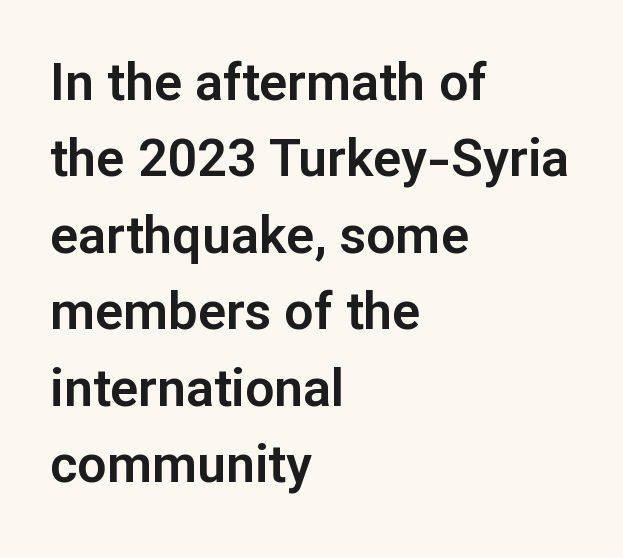
{"serif": "no", "italic": "no", "width": "normal", "stroke_contrast": "low", "x_height": "medium", "monospaced": "no", "underline": "no", "align": "left", "line_spacing": "normal", "line_spacing_ratio": 1.47, "letter_spacing": "normal", "letter_spacing_em": 0.0, "glyph_px": 52}
